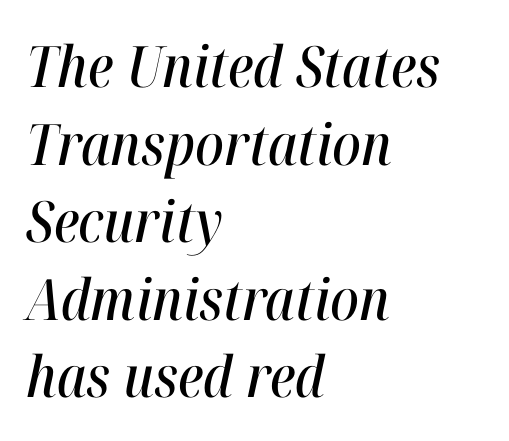
The image shows 57 px condensed type, italic (leaning right); set left-aligned, normal line spacing (1.36x), normal letter spacing, not underlined; high stroke contrast and a medium x-height.
